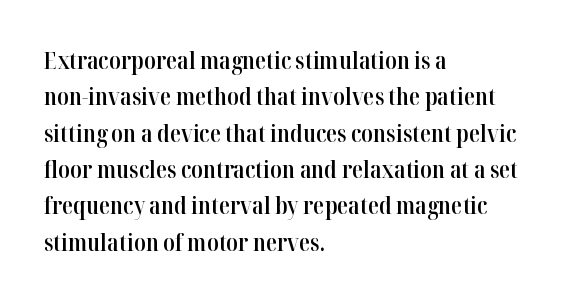
The image shows 23 px text type, upright; set left-aligned, normal line spacing (1.58x), normal letter spacing, not underlined.
